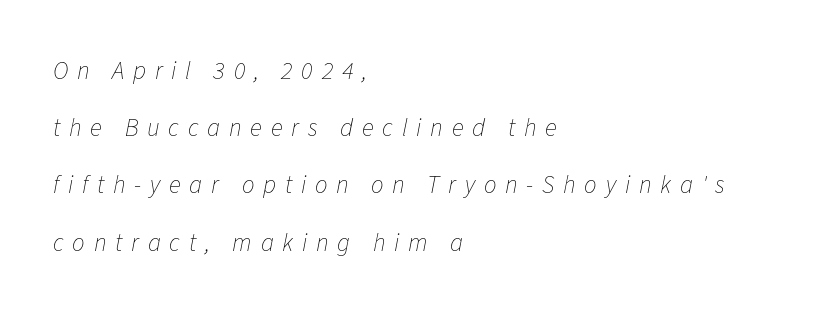
Slant detected: the letters are inclined. Casual observation: everything's shoved over to the left. Observe the wide spacing: letters keep a clear distance from each other. Summary of weight: not heavy and not bold. One glance says open: line gaps are wider than usual. A bare baseline throughout the passage.
